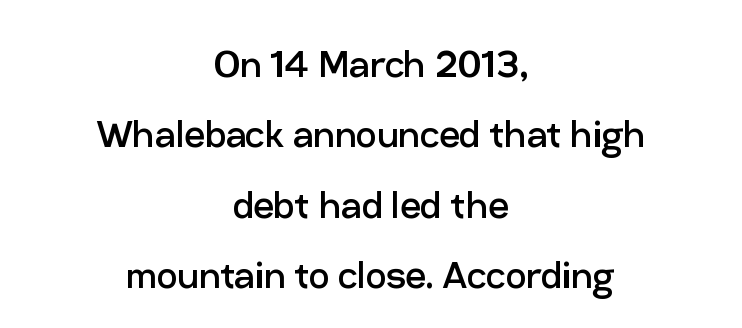
{"serif": "no", "italic": "no", "bold": "no", "weight": "regular", "width": "normal", "stroke_contrast": "low", "x_height": "medium", "monospaced": "no", "underline": "no", "align": "center", "line_spacing": "normal", "line_spacing_ratio": 1.53, "letter_spacing": "normal", "letter_spacing_em": 0.0, "glyph_px": 46}
